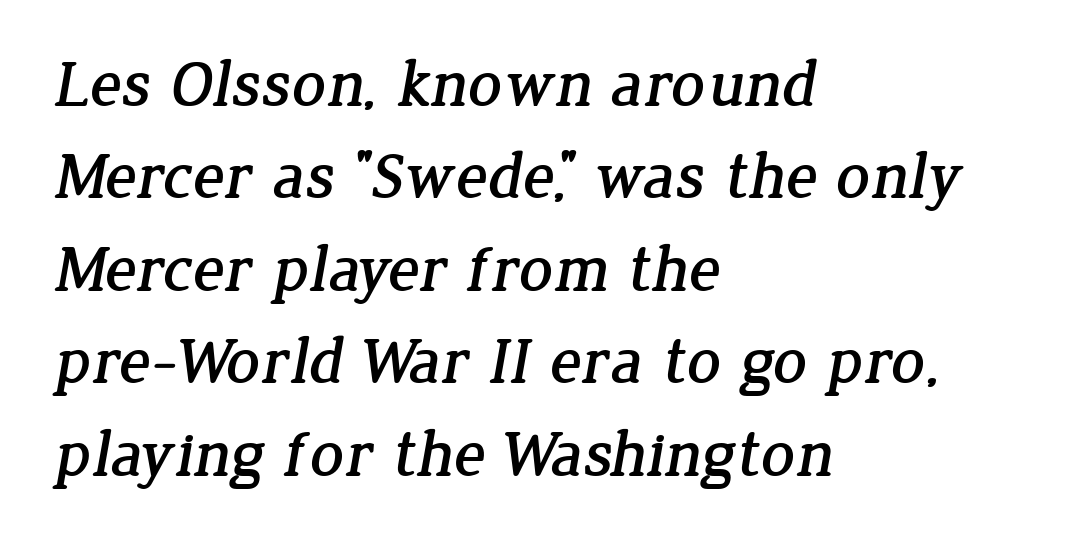
The image shows 66 px serif type; set left-aligned, normal line spacing (1.4x), normal letter spacing, not underlined; low stroke contrast and a medium x-height.
